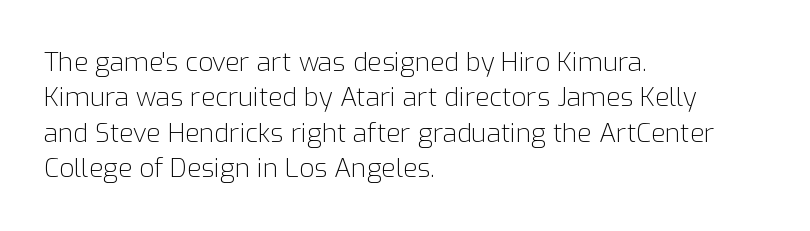
{"italic": "no", "bold": "no", "underline": "no", "align": "left", "line_spacing": "normal", "line_spacing_ratio": 1.36, "letter_spacing": "normal", "letter_spacing_em": 0.0, "glyph_px": 26}
